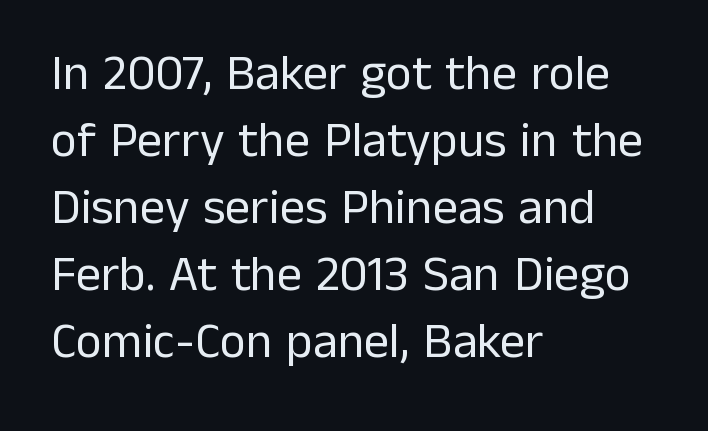
The image shows 50 px regular-weight sans-serif type, upright; set left-aligned, normal line spacing (1.34x), normal letter spacing, not underlined; low stroke contrast and a medium x-height.
